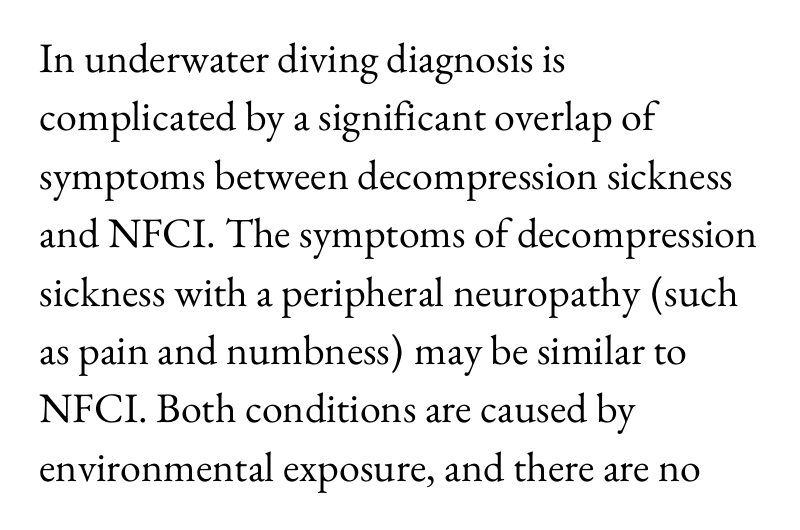
The image shows 42 px regular-weight serif type, upright; set left-aligned, normal line spacing (1.39x), normal letter spacing, not underlined; medium stroke contrast and a small x-height.
